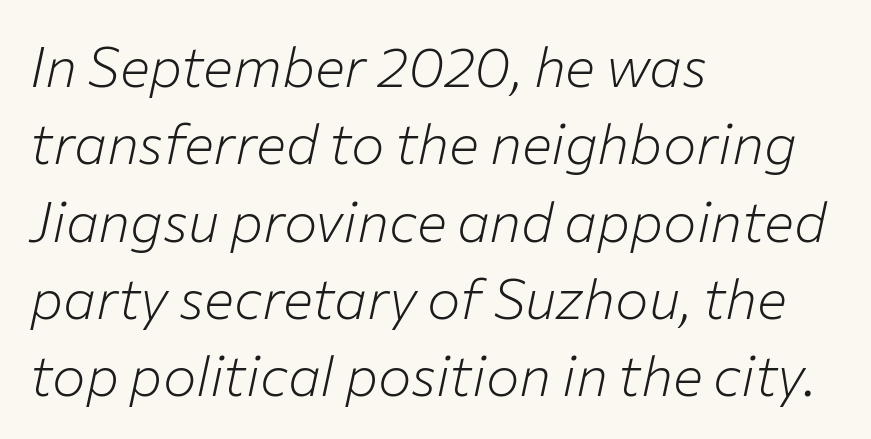
Q: Is the text bold? A: No.
Q: Is the text italic (slanted)? A: Yes, it leans right by about 12 degrees.
Q: Is the text underlined? A: No.
Q: How is the paragraph aligned? A: Left-aligned.
Q: Is the spacing between letters normal or unusually wide? A: Normal.
Q: Is the spacing between lines tight, normal or loose? A: Normal.
Q: Width (condensed, normal, or wide)? A: Normal.
Q: Stroke contrast? A: Low.
Q: x-height? A: Medium.
Q: Monospaced? A: No.
